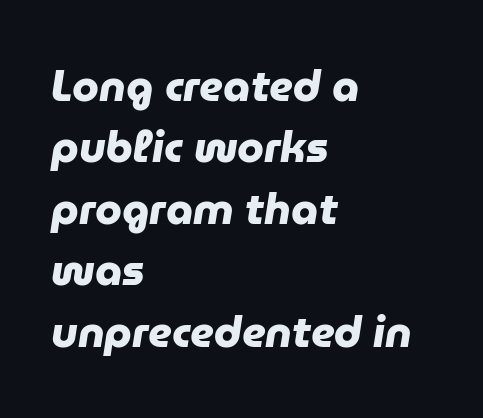
The image shows 43 px heavy sans-serif type; set left-aligned, normal line spacing (1.43x), normal letter spacing, not underlined; low stroke contrast and a medium x-height.
